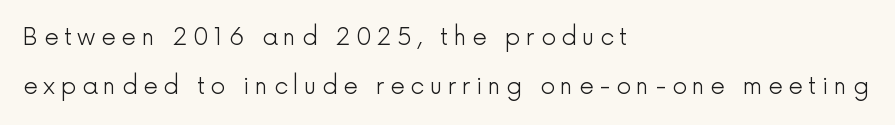
{"italic": "no", "bold": "no", "underline": "no", "align": "left", "line_spacing": "loose", "line_spacing_ratio": 2.14, "letter_spacing": "wide", "letter_spacing_em": 0.24, "glyph_px": 23}
